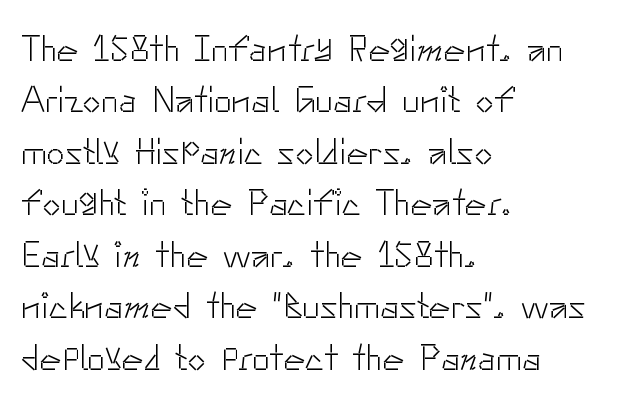
{"serif": "no", "italic": "no", "bold": "no", "weight": "light", "width": "normal", "stroke_contrast": "low", "x_height": "small", "monospaced": "no", "underline": "no", "align": "left", "line_spacing": "normal", "line_spacing_ratio": 1.39, "letter_spacing": "normal", "letter_spacing_em": 0.0, "glyph_px": 37}
